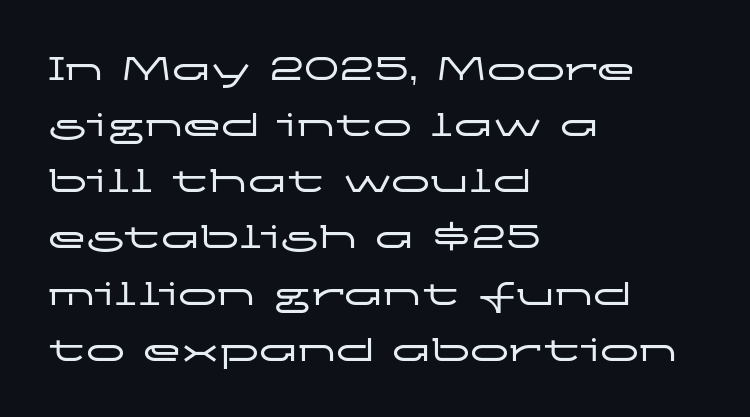
Q: Is the text italic (slanted)? A: No, it is upright.
Q: Is the typeface a serif or a sans-serif typeface? A: Sans-serif.
Q: Is the text underlined? A: No.
Q: How is the paragraph aligned? A: Left-aligned.
Q: Is the spacing between letters normal or unusually wide? A: Normal.
Q: Is the spacing between lines tight, normal or loose? A: Normal.
Q: Width (condensed, normal, or wide)? A: Wide.
Q: Stroke contrast? A: Low.
Q: x-height? A: Medium.
Q: Monospaced? A: No.
